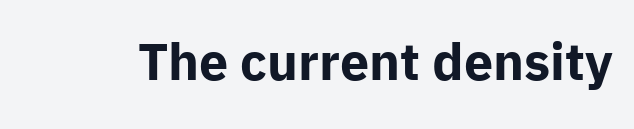
The image shows 52 px bold sans-serif type, upright; set normal letter spacing, not underlined; low stroke contrast and a medium x-height.
